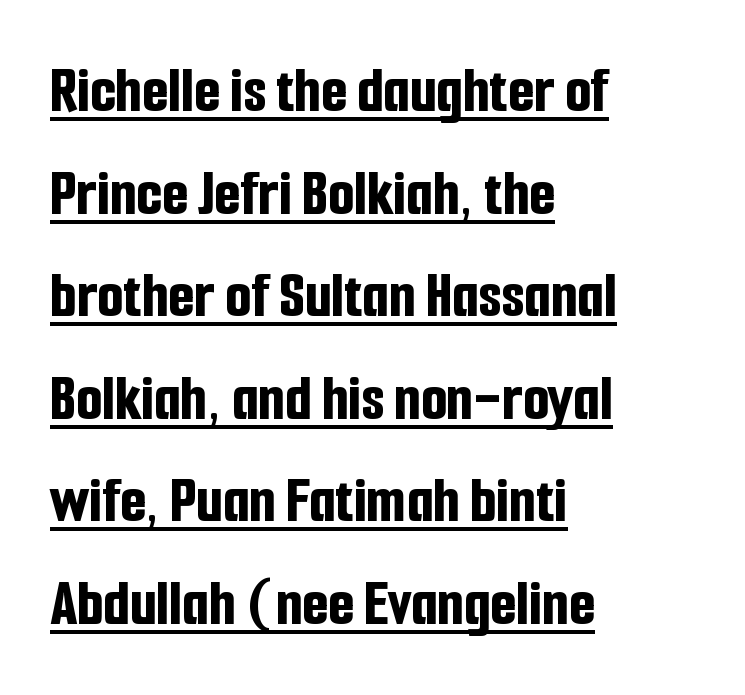
Vertical strokes here are truly vertical. Evenly set lines give the paragraph a standard silhouette. Underlining? Definitely there. Glyph-to-glyph distance matches everyday printed text.
